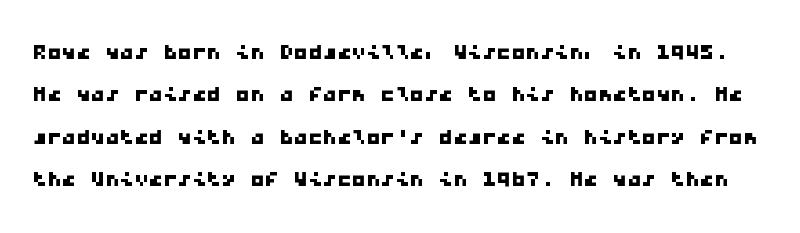
The passage shown is not underscored anywhere. The space between consecutive lines is moderate. Each letter, wide or thin by design, is forced into the same width here. I'd call this a sans setting — the letters go barefoot. What stands out about the letter spacing? Nothing — it is the standard amount.
